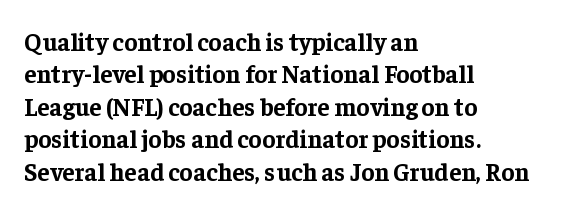
Q: Is the text bold? A: Yes.
Q: Is the text italic (slanted)? A: No, it is upright.
Q: Is the text underlined? A: No.
Q: How is the paragraph aligned? A: Left-aligned.
Q: Is the spacing between letters normal or unusually wide? A: Normal.
Q: Is the spacing between lines tight, normal or loose? A: Normal.
